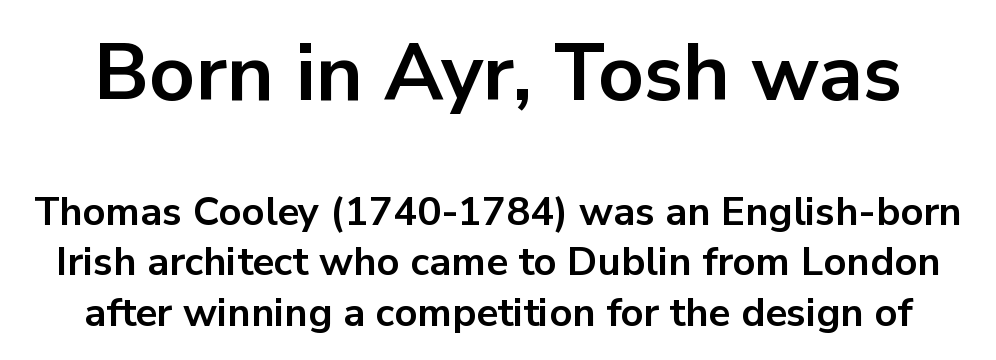
{"serif": "no", "italic": "no", "bold": "yes", "weight": "bold", "width": "normal", "stroke_contrast": "low", "x_height": "medium", "monospaced": "no", "underline": "no", "line_spacing": "normal", "line_spacing_ratio": 1.26, "letter_spacing": "normal", "letter_spacing_em": 0.0, "larger_block": "first", "size_ratio": 2.0, "glyph_px": 80}
